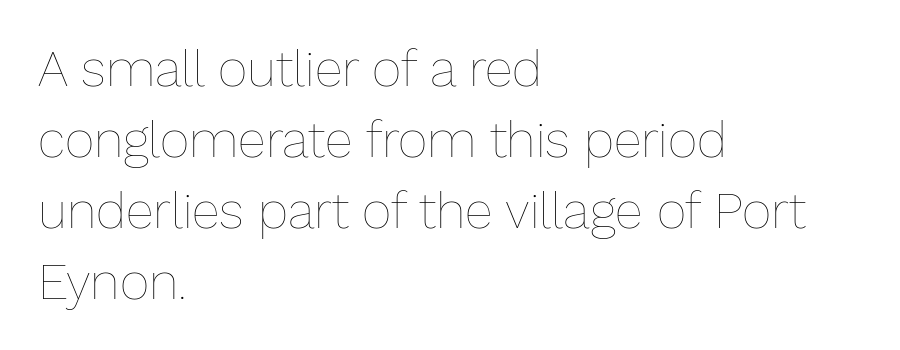
The image shows 51 px thin type, upright; set left-aligned, normal line spacing (1.39x), normal letter spacing, not underlined; low stroke contrast and a medium x-height.
